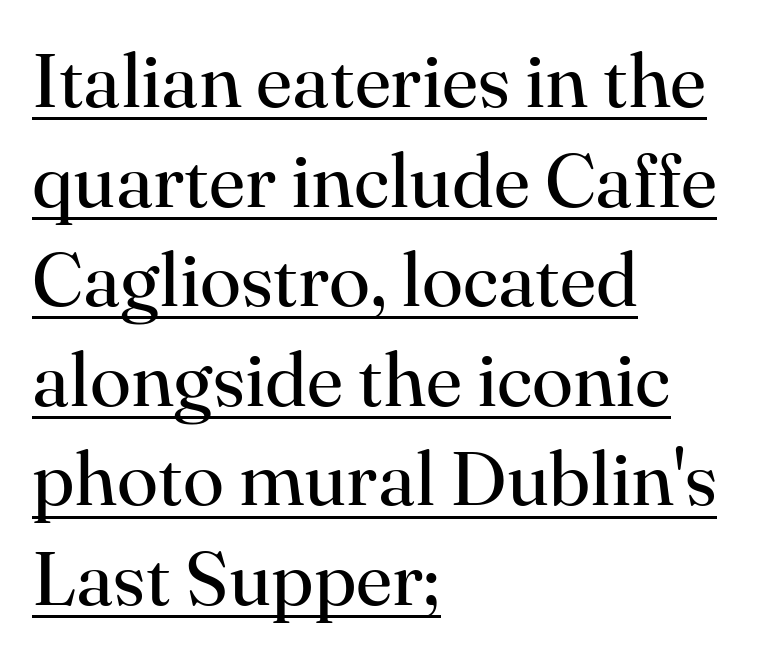
The face used here is seriffed, in the tradition of book romans. This is not heavy type; no bold has been used. A continuous stroke trails under the words, as in a hyperlink. In CSS terms this would be text-align: left. Normally led — the rows are evenly, conventionally spaced.
